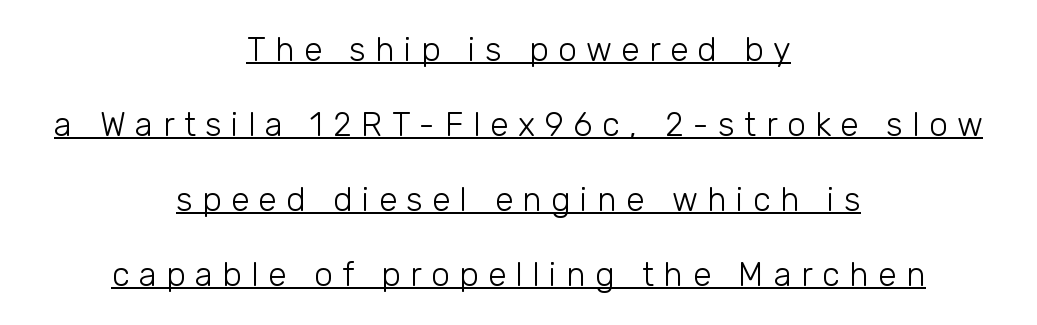
The image shows 33 px light sans-serif type, upright; set centered, loose line spacing (2.27x), unusually wide letter spacing (+0.29 em), underlined; low stroke contrast and a medium x-height.
